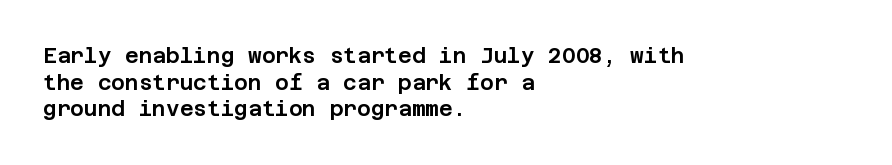
{"italic": "no", "underline": "no", "align": "left", "line_spacing": "normal", "line_spacing_ratio": 1.27, "letter_spacing": "normal", "letter_spacing_em": 0.0, "glyph_px": 21}
